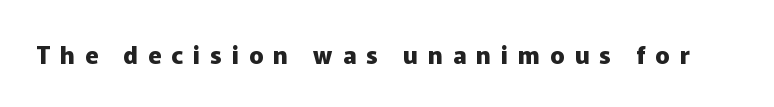
The baseline area is clear. Its strokes are broad and dark, the hallmark of bold type. No italicization has been applied; the sample stays upright. Short note: letters widely spaced.
